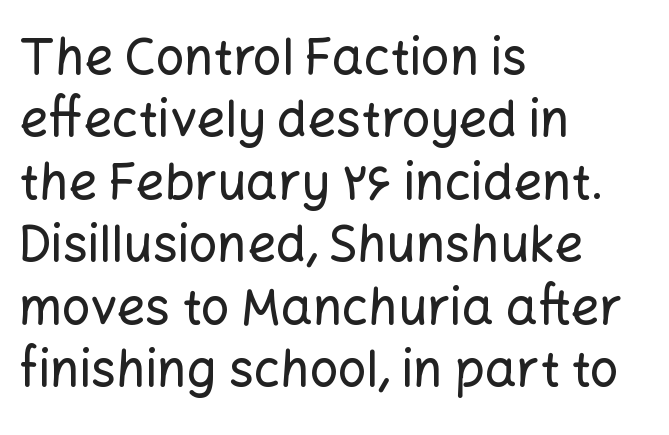
{"serif": "no", "italic": "no", "width": "normal", "stroke_contrast": "low", "x_height": "medium", "monospaced": "no", "underline": "no", "align": "left", "line_spacing": "normal", "line_spacing_ratio": 1.25, "letter_spacing": "normal", "letter_spacing_em": 0.0, "glyph_px": 50}
